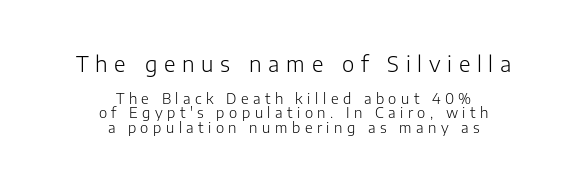
Q: Is the text bold? A: No.
Q: Is the text italic (slanted)? A: No, it is upright.
Q: Is the text underlined? A: No.
Q: How is the paragraph aligned? A: Centered.
Q: Is the spacing between letters normal or unusually wide? A: Unusually wide.
Q: Is the spacing between lines tight, normal or loose? A: Tight.
Q: Which block of text is set in a larger size, the first (top) or the second (bottom)? A: The first (top) one.
